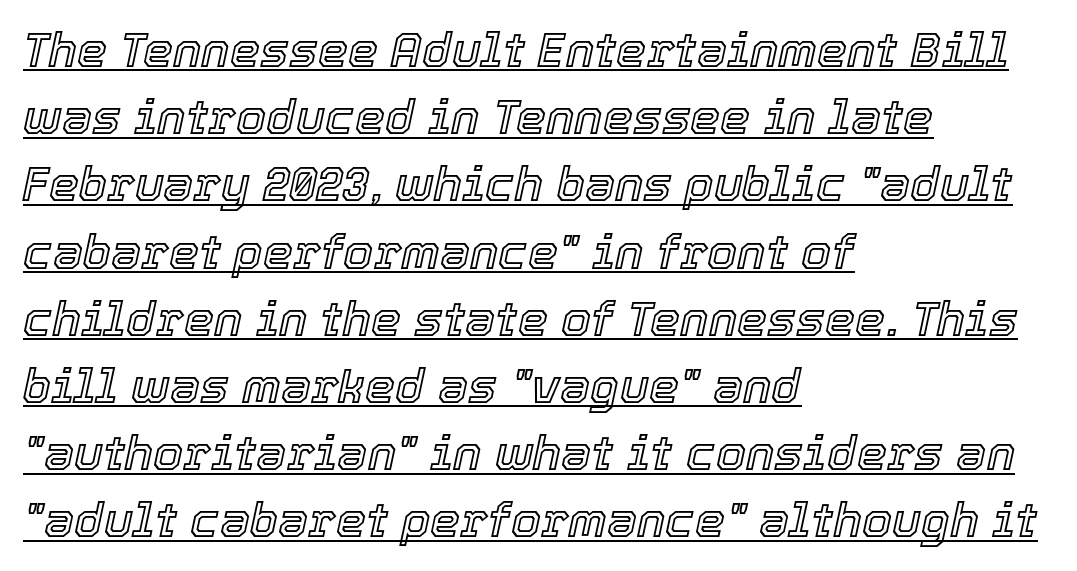
Compared with ordinary roman type, these characters are visibly tilted. Honestly, the letter spacing is just normal — you wouldn't notice it. You could not count columns in this text — the font is proportionally spaced. Underlined type.
